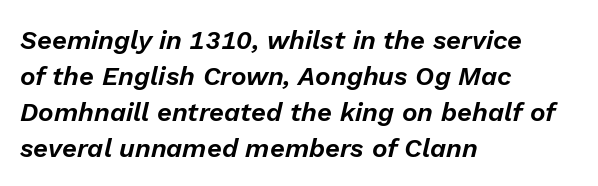
{"italic": "yes", "lean": "right", "slant_degrees": 13, "underline": "no", "align": "left", "line_spacing": "normal", "line_spacing_ratio": 1.38, "letter_spacing": "normal", "letter_spacing_em": 0.0, "glyph_px": 26}
